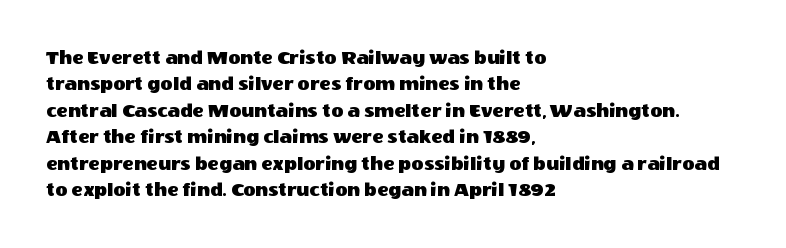
{"italic": "no", "underline": "no", "align": "left", "line_spacing": "normal", "line_spacing_ratio": 1.26, "letter_spacing": "normal", "letter_spacing_em": 0.0, "glyph_px": 21}
